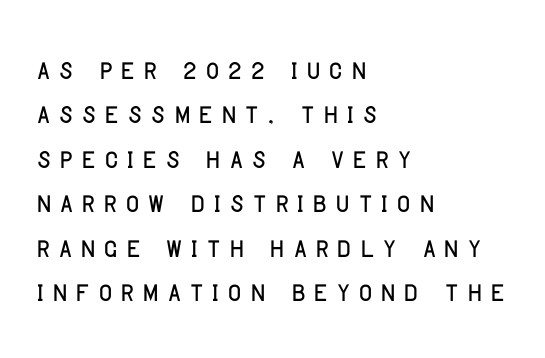
The image shows 37 px condensed sans-serif type, upright; set left-aligned, line spacing 1.2x, unusually wide letter spacing (+0.23 em), not underlined; low stroke contrast and a large x-height.
